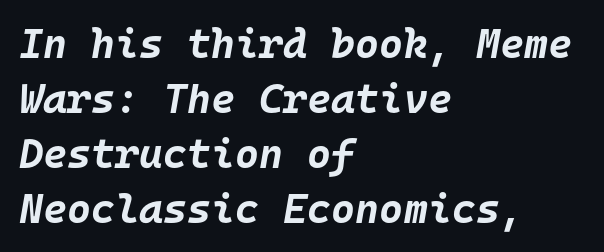
The image shows 41 px bold type, italic (leaning right), monospaced; set left-aligned, normal line spacing (1.34x), normal letter spacing, not underlined; low stroke contrast and a large x-height.
